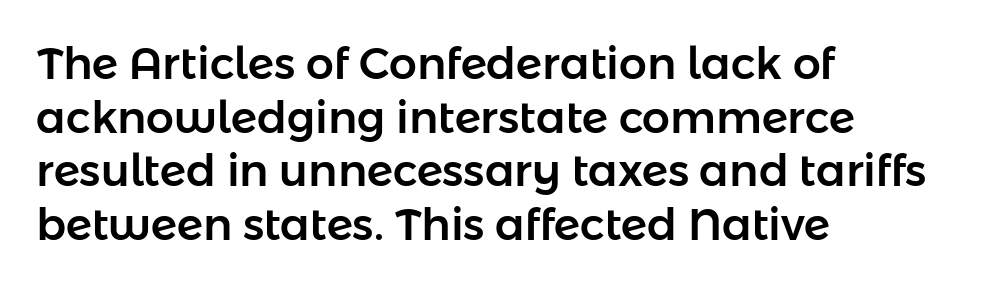
Q: Is the text italic (slanted)? A: No, it is upright.
Q: Is the typeface a serif or a sans-serif typeface? A: Sans-serif.
Q: Is the text underlined? A: No.
Q: How is the paragraph aligned? A: Left-aligned.
Q: Is the spacing between letters normal or unusually wide? A: Normal.
Q: Width (condensed, normal, or wide)? A: Normal.
Q: Stroke contrast? A: Low.
Q: x-height? A: Medium.
Q: Monospaced? A: No.
